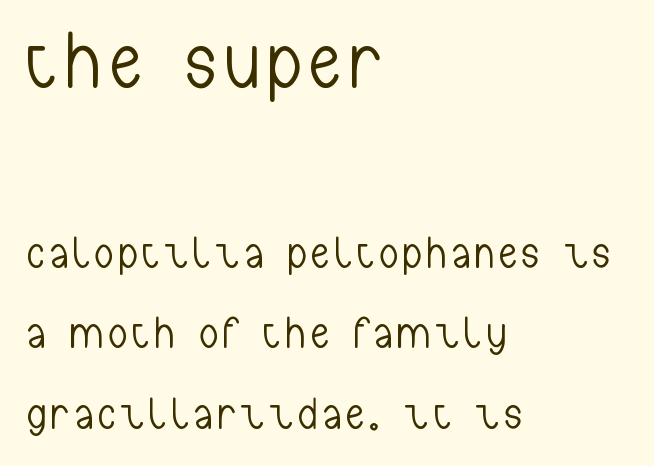
{"serif": "no", "italic": "no", "bold": "no", "weight": "light", "width": "condensed", "stroke_contrast": "low", "x_height": "medium", "monospaced": "no", "underline": "no", "align": "left", "line_spacing_ratio": 1.79, "larger_block": "first", "size_ratio": 1.76, "glyph_px": 79}
